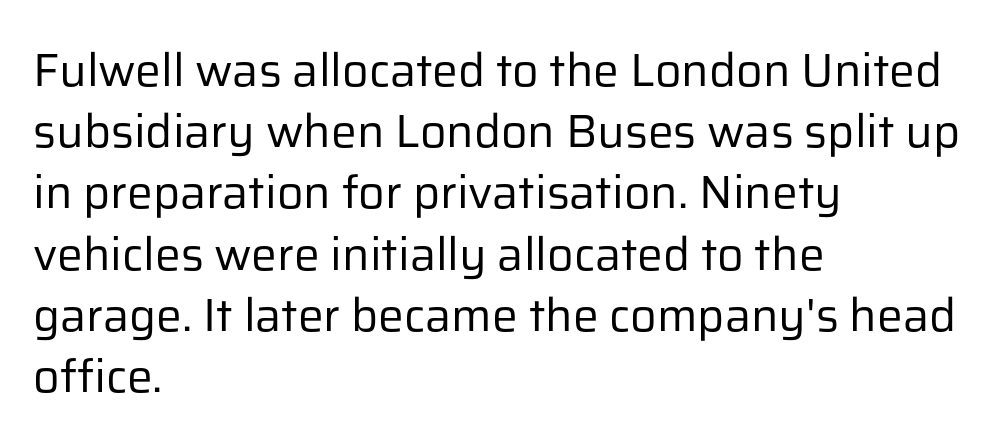
The image shows 46 px regular-weight sans-serif type, upright; set left-aligned, normal line spacing (1.33x), normal letter spacing, not underlined; low stroke contrast and a medium x-height.
